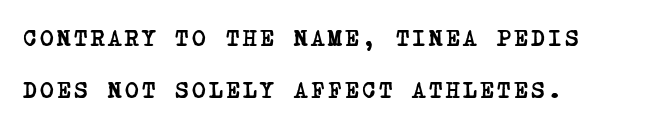
{"bold": "yes", "underline": "no", "align": "left", "line_spacing": "loose", "line_spacing_ratio": 2.25, "glyph_px": 23}
